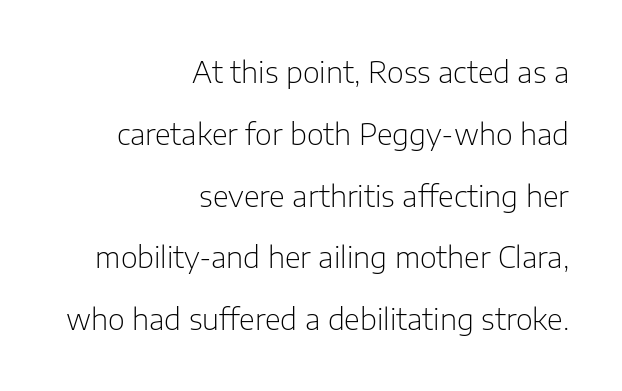
{"serif": "no", "italic": "no", "bold": "no", "weight": "light", "width": "normal", "stroke_contrast": "low", "x_height": "medium", "monospaced": "no", "underline": "no", "align": "right", "line_spacing": "loose", "line_spacing_ratio": 2.13, "letter_spacing": "normal", "letter_spacing_em": 0.0, "glyph_px": 29}
